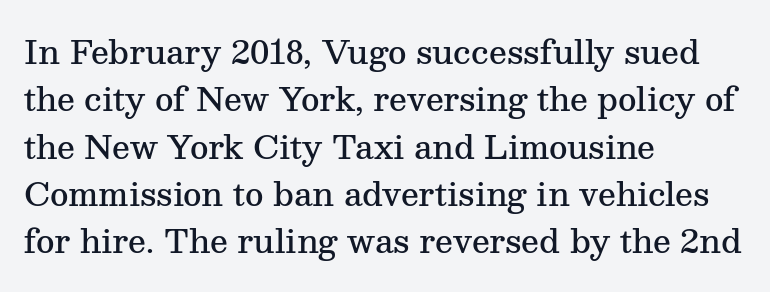
A typesetter would mark this as roman, not italic. The letterforms sit shoulder to shoulder at normal distance. Where is the straight margin? On the left. I'd call this a serif setting — the letters wear small feet.
